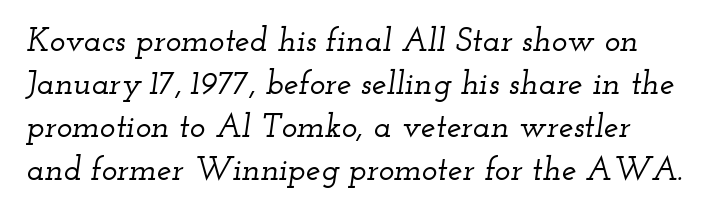
{"serif": "yes", "italic": "yes", "lean": "right", "slant_degrees": 12, "width": "wide", "stroke_contrast": "low", "x_height": "small", "monospaced": "no", "underline": "no", "line_spacing": "normal", "line_spacing_ratio": 1.3, "letter_spacing": "normal", "letter_spacing_em": 0.0, "glyph_px": 33}
